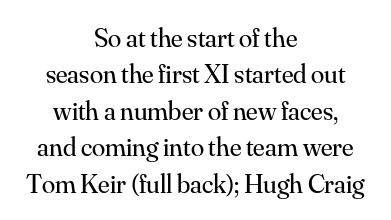
Q: Is the text bold? A: No.
Q: Is the text italic (slanted)? A: No, it is upright.
Q: Is the text underlined? A: No.
Q: How is the paragraph aligned? A: Centered.
Q: Is the spacing between letters normal or unusually wide? A: Normal.
Q: Is the spacing between lines tight, normal or loose? A: Normal.
